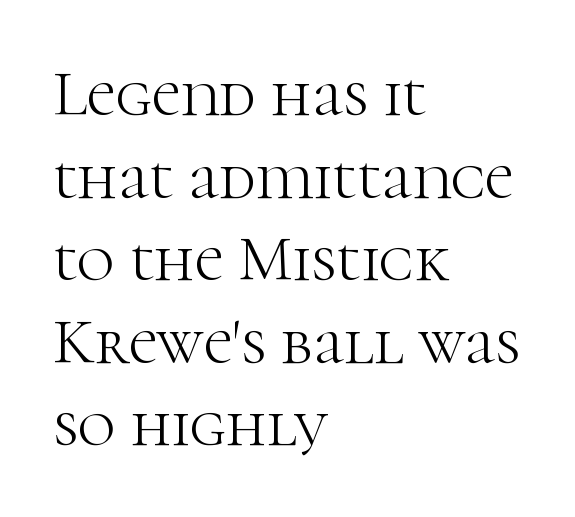
The image shows 65 px light serif type, upright; set left-aligned, normal line spacing (1.27x), normal letter spacing, not underlined; high stroke contrast and a medium x-height.
